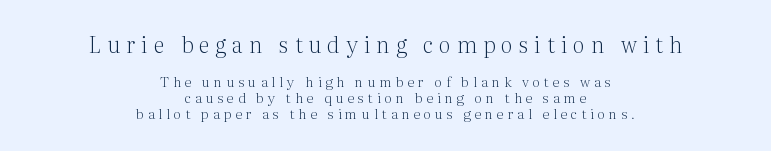
{"italic": "no", "bold": "no", "underline": "no", "align": "center", "line_spacing": "tight", "line_spacing_ratio": 1.14, "letter_spacing": "wide", "letter_spacing_em": 0.28, "larger_block": "first", "size_ratio": 1.57, "glyph_px": 22}
